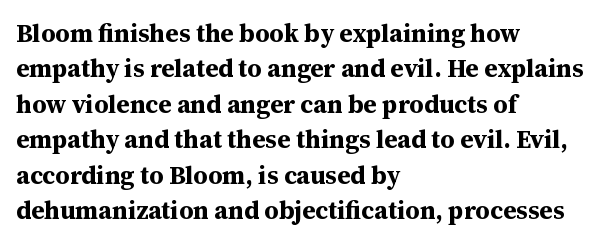
The strokes are fattened all the way to bold. Does the copy run flush right? No — it runs flush left. The face used here is rendered with its standard letterfit. Does the leading feel generous? No, just average. The typography opts for an upright posture over an oblique one.
